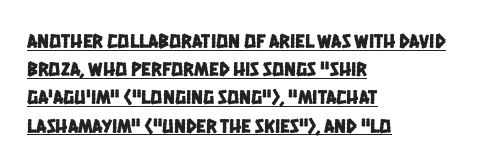
{"underline": "yes", "align": "left", "line_spacing": "normal", "line_spacing_ratio": 1.41, "letter_spacing": "normal", "letter_spacing_em": 0.0, "glyph_px": 20}
